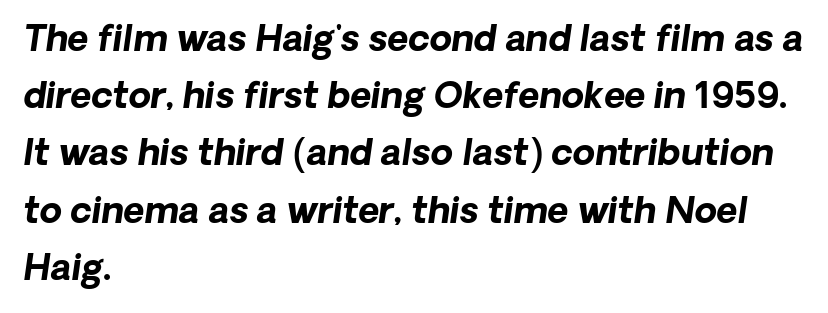
Q: Is the text bold? A: Yes.
Q: Is the text italic (slanted)? A: Yes, it leans right by about 8 degrees.
Q: Is the text underlined? A: No.
Q: How is the paragraph aligned? A: Left-aligned.
Q: Is the spacing between letters normal or unusually wide? A: Normal.
Q: Is the spacing between lines tight, normal or loose? A: Normal.
Q: Width (condensed, normal, or wide)? A: Normal.
Q: Stroke contrast? A: Low.
Q: x-height? A: Medium.
Q: Monospaced? A: No.
